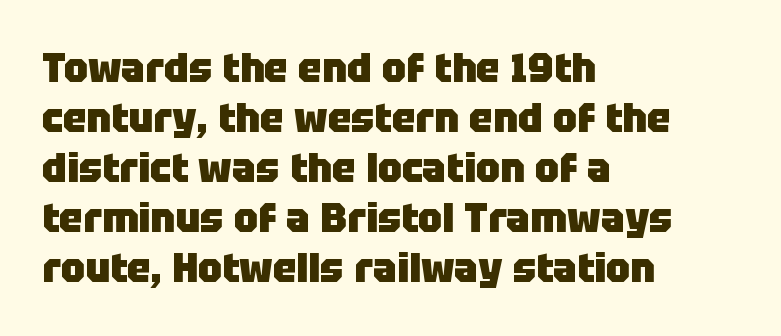
Q: Is the text bold? A: Yes.
Q: Is the text italic (slanted)? A: No, it is upright.
Q: Is the typeface a serif or a sans-serif typeface? A: Sans-serif.
Q: Is the text underlined? A: No.
Q: How is the paragraph aligned? A: Left-aligned.
Q: Is the spacing between letters normal or unusually wide? A: Normal.
Q: Is the spacing between lines tight, normal or loose? A: Normal.
Q: Width (condensed, normal, or wide)? A: Normal.
Q: Stroke contrast? A: Low.
Q: x-height? A: Large.
Q: Monospaced? A: No.
